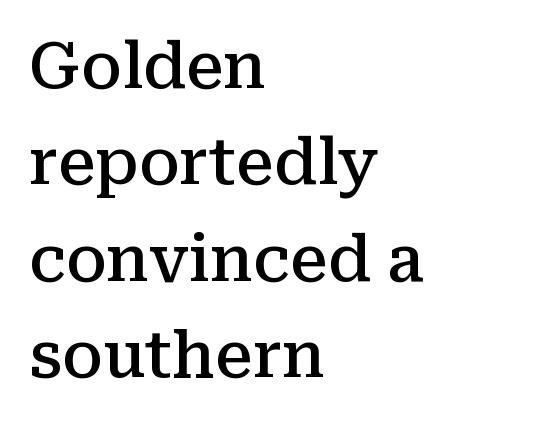
A bit beefed up — I'd call it semibold rather than bold. All the whitespace from short lines collects on the right. A typesetter would call this proportional, since set widths differ per character. Check under the words: just untouched page.
